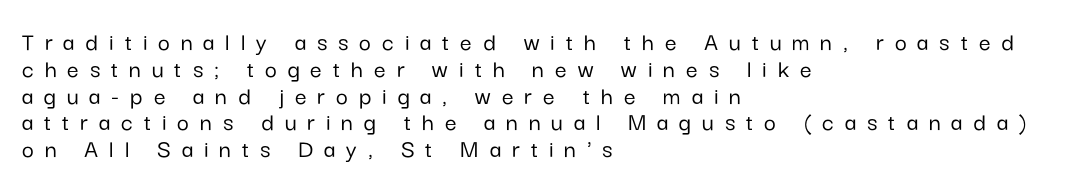
Posture: straight, roman, zero tilt. One-word summary of the alignment: left. The vertical gap from one line to the next is small. Does extra space separate the letters? Yes, quite a lot of it. Only glyphs here, with clear space below each row.
